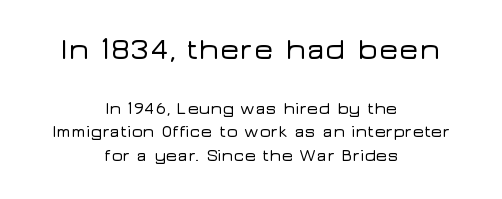
Q: Is the text italic (slanted)? A: No, it is upright.
Q: Is the typeface a serif or a sans-serif typeface? A: Sans-serif.
Q: Is the text underlined? A: No.
Q: How is the paragraph aligned? A: Centered.
Q: Is the spacing between letters normal or unusually wide? A: Normal.
Q: Is the spacing between lines tight, normal or loose? A: Normal.
Q: Which block of text is set in a larger size, the first (top) or the second (bottom)? A: The first (top) one.
Q: Width (condensed, normal, or wide)? A: Wide.
Q: Stroke contrast? A: Low.
Q: x-height? A: Medium.
Q: Monospaced? A: No.
